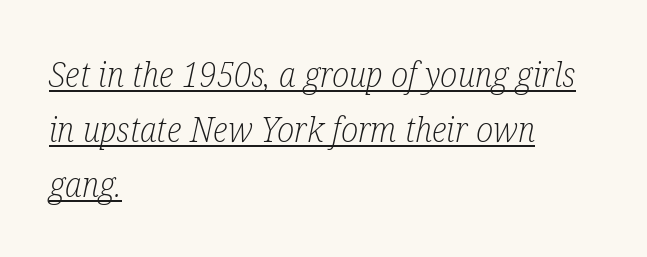
{"serif": "yes", "italic": "yes", "lean": "right", "slant_degrees": 12, "bold": "no", "weight": "light", "width": "condensed", "stroke_contrast": "low", "x_height": "medium", "monospaced": "no", "underline": "yes", "align": "left", "line_spacing": "normal", "line_spacing_ratio": 1.57, "letter_spacing": "normal", "letter_spacing_em": 0.0, "glyph_px": 35}
